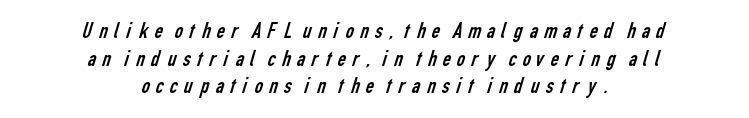
The image shows 23 px text type; set centered, line spacing 1.2x, not underlined.
